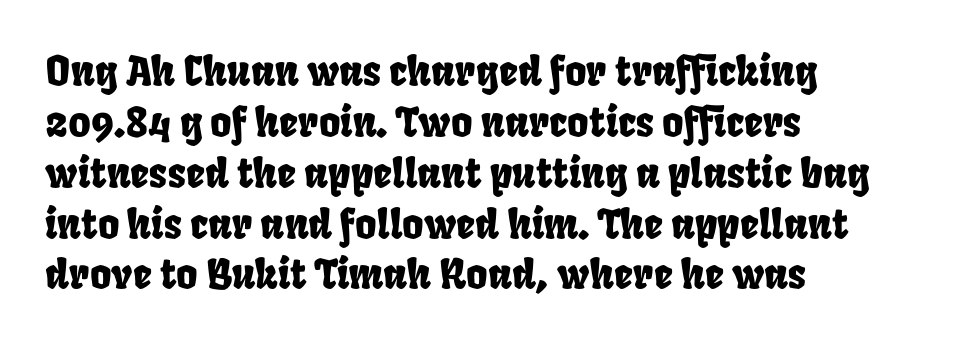
Q: Is the text underlined? A: No.
Q: How is the paragraph aligned? A: Left-aligned.
Q: Is the spacing between letters normal or unusually wide? A: Normal.
Q: Width (condensed, normal, or wide)? A: Condensed.
Q: Stroke contrast? A: Low.
Q: x-height? A: Large.
Q: Monospaced? A: No.
